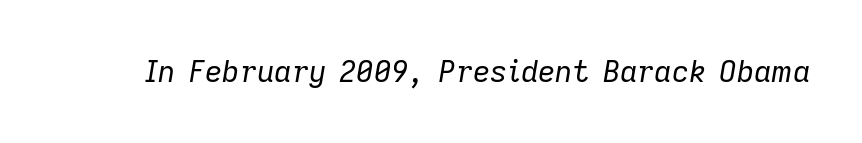
The face used here is proportionally spaced, like ordinary book or web type. Nothing unusual about the tracking: characters are spaced as the font intends. You can tell it's italic because the verticals aren't actually vertical. These glyphs show unthickened strokes, regular width or finer. Quick note: underline off.
